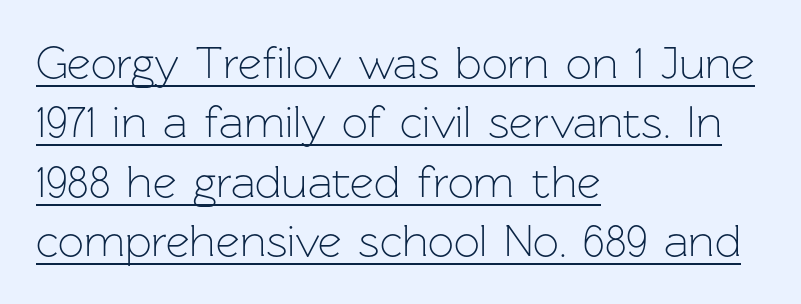
Q: Is the text bold? A: No.
Q: Is the text italic (slanted)? A: No, it is upright.
Q: Is the typeface a serif or a sans-serif typeface? A: Sans-serif.
Q: Is the text underlined? A: Yes.
Q: How is the paragraph aligned? A: Left-aligned.
Q: Is the spacing between letters normal or unusually wide? A: Normal.
Q: Is the spacing between lines tight, normal or loose? A: Normal.
Q: Width (condensed, normal, or wide)? A: Normal.
Q: Stroke contrast? A: Low.
Q: x-height? A: Medium.
Q: Monospaced? A: No.
